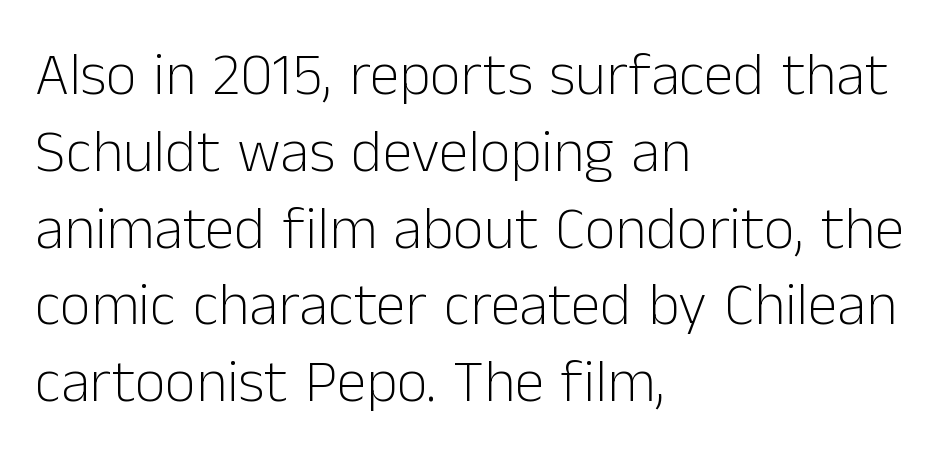
The image shows 60 px light sans-serif type, upright; set left-aligned, normal line spacing (1.28x), normal letter spacing, not underlined; low stroke contrast and a medium x-height.
